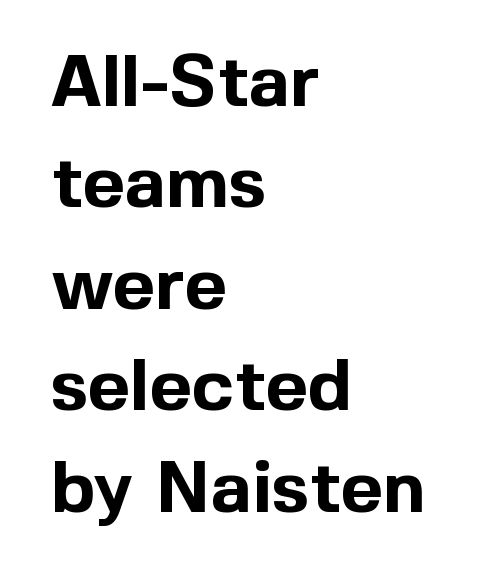
Varying glyph widths throughout — classic text-font behaviour. Notice how the stems are strictly vertical — no italics here. The area under the type is left untouched. Type style note: lacks serifs.
